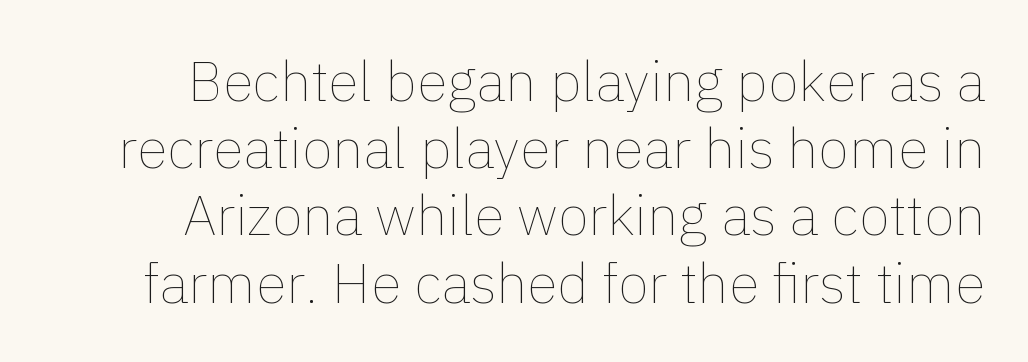
This sample uses plain, unmodified letter spacing. The space directly below the letters is spotless. A roman cut, with each character standing at attention. The face used here is proportionally spaced, like ordinary book or web type.
